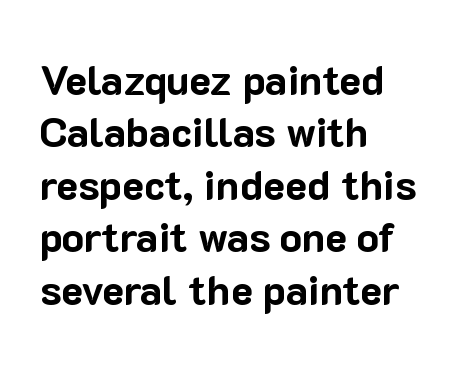
Q: Is the text bold? A: Yes.
Q: Is the text italic (slanted)? A: No, it is upright.
Q: Is the typeface a serif or a sans-serif typeface? A: Sans-serif.
Q: Is the text underlined? A: No.
Q: How is the paragraph aligned? A: Left-aligned.
Q: Is the spacing between letters normal or unusually wide? A: Normal.
Q: Is the spacing between lines tight, normal or loose? A: Normal.
Q: Width (condensed, normal, or wide)? A: Normal.
Q: Stroke contrast? A: Low.
Q: x-height? A: Medium.
Q: Monospaced? A: No.
